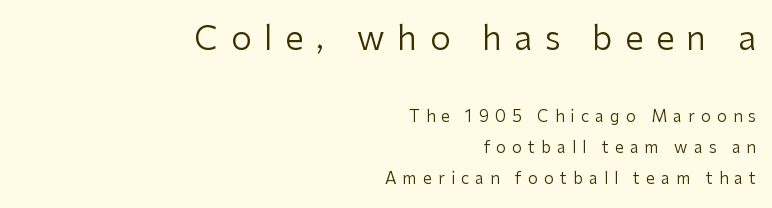
{"serif": "no", "italic": "no", "bold": "no", "weight": "regular", "width": "normal", "stroke_contrast": "low", "x_height": "medium", "monospaced": "no", "underline": "no", "align": "right", "line_spacing": "loose", "line_spacing_ratio": 1.91, "letter_spacing": "wide", "letter_spacing_em": 0.38, "larger_block": "first", "size_ratio": 2.06, "glyph_px": 33}
